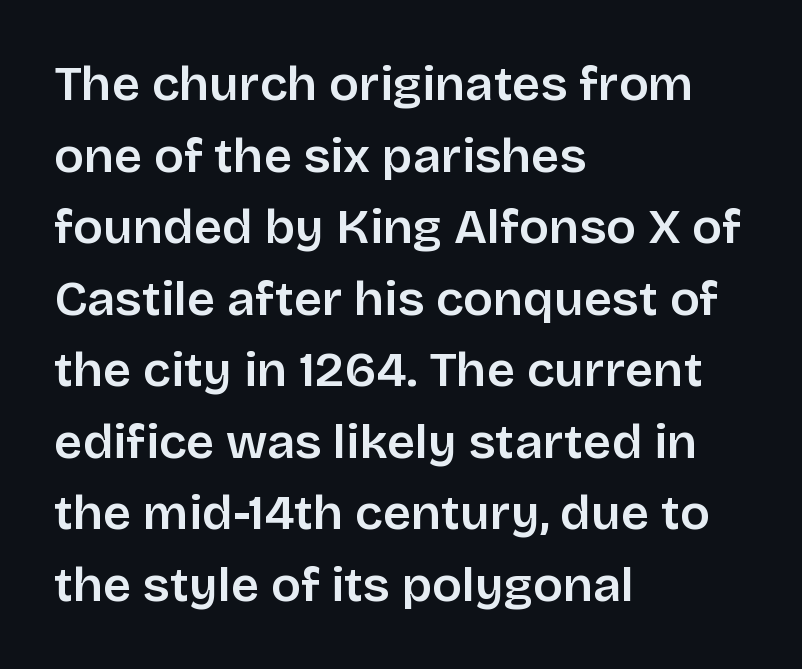
This sample keeps an unexceptional amount of space between lines. Slightly chunky letters — semibold, I'd say, not full bold. Proportional: the letters do not fall into vertical columns. It's the straight-up-and-down kind of type. Horizontally, the lines are justified to the leading edge only. This rendering features lettering with no underline.
